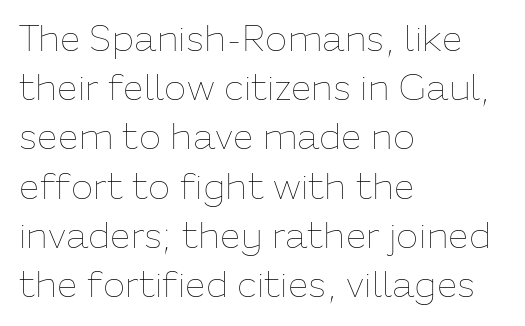
Q: Is the text bold? A: No.
Q: Is the text italic (slanted)? A: No, it is upright.
Q: Is the text underlined? A: No.
Q: How is the paragraph aligned? A: Left-aligned.
Q: Is the spacing between letters normal or unusually wide? A: Normal.
Q: Is the spacing between lines tight, normal or loose? A: Normal.
Q: Width (condensed, normal, or wide)? A: Normal.
Q: Stroke contrast? A: Low.
Q: x-height? A: Medium.
Q: Monospaced? A: No.
